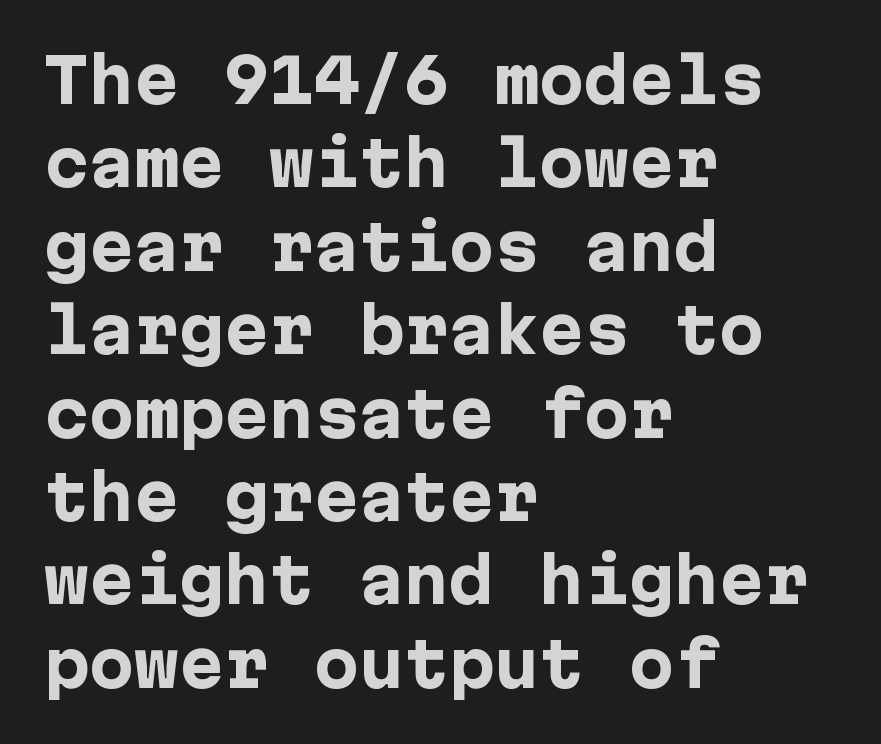
{"serif": "no", "italic": "no", "bold": "yes", "weight": "heavy", "width": "normal", "stroke_contrast": "low", "x_height": "medium", "underline": "no", "align": "left", "line_spacing": "normal", "line_spacing_ratio": 1.39, "letter_spacing": "normal", "letter_spacing_em": 0.0, "glyph_px": 60}
